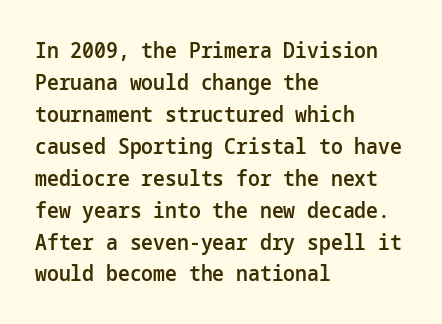
The image shows 21 px text type, upright; set left-aligned, normal line spacing (1.52x), normal letter spacing, not underlined.
